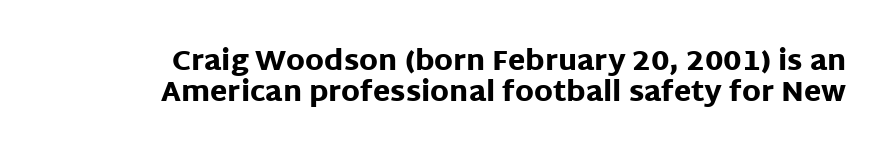
The image shows 28 px heavy sans-serif type, upright; set right-aligned, tight line spacing (1.1x), normal letter spacing, not underlined; low stroke contrast and a large x-height.
